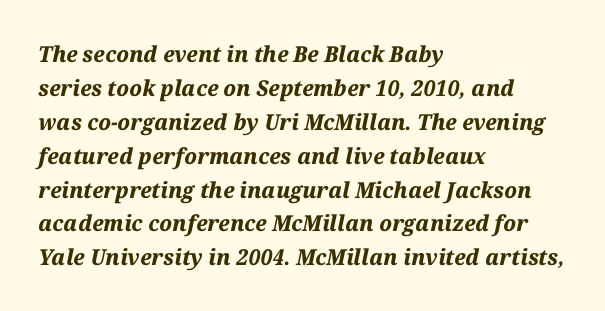
The image shows 22 px bold type, italic (leaning right); set left-aligned, normal line spacing (1.54x), normal letter spacing, not underlined.
